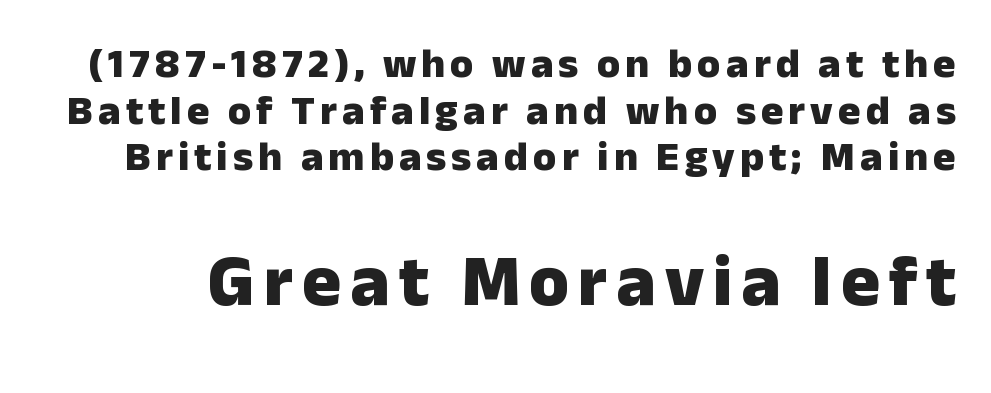
Q: Is the text bold? A: Yes.
Q: Is the text italic (slanted)? A: No, it is upright.
Q: Is the typeface a serif or a sans-serif typeface? A: Sans-serif.
Q: Is the text underlined? A: No.
Q: Is the spacing between lines tight, normal or loose? A: Tight.
Q: Which block of text is set in a larger size, the first (top) or the second (bottom)? A: The second (bottom) one.
Q: Width (condensed, normal, or wide)? A: Normal.
Q: Stroke contrast? A: Low.
Q: x-height? A: Medium.
Q: Monospaced? A: No.
